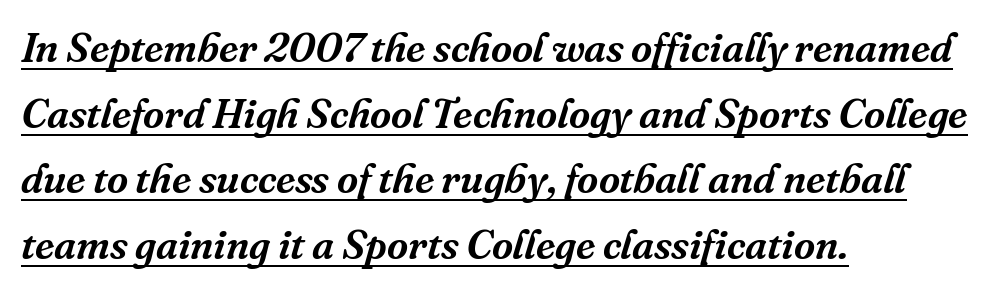
The typesetter has applied underlining to the passage shown. Leading: standard. Observe the serifs anchoring each vertical stroke in this sample. Here the designer chose a conventional face with non-uniform glyph widths. Compared with a centered layout, this one pins lines to the left instead.
